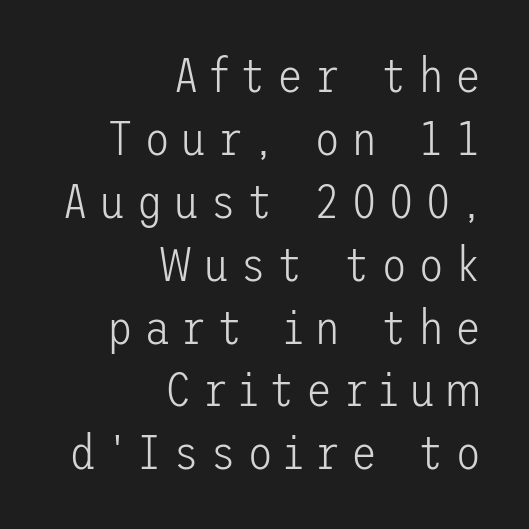
Q: Is the text bold? A: No.
Q: Is the text italic (slanted)? A: No, it is upright.
Q: Is the typeface a serif or a sans-serif typeface? A: Sans-serif.
Q: Is the text underlined? A: No.
Q: How is the paragraph aligned? A: Right-aligned.
Q: Is the spacing between letters normal or unusually wide? A: Unusually wide.
Q: Is the spacing between lines tight, normal or loose? A: Normal.
Q: Width (condensed, normal, or wide)? A: Normal.
Q: Stroke contrast? A: Low.
Q: x-height? A: Medium.
